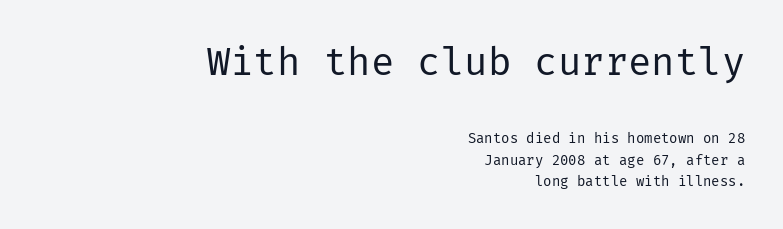
The image shows 39 px regular-weight sans-serif type, upright; set right-aligned, normal line spacing (1.54x), normal letter spacing, not underlined; the first (top) block is 2.79x larger; low stroke contrast and a medium x-height.
